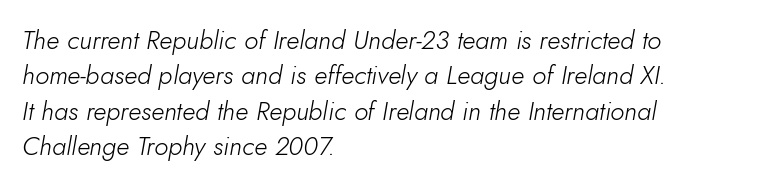
Q: Is the text bold? A: No.
Q: Is the text italic (slanted)? A: Yes, it leans right by about 10 degrees.
Q: Is the text underlined? A: No.
Q: How is the paragraph aligned? A: Left-aligned.
Q: Is the spacing between letters normal or unusually wide? A: Normal.
Q: Is the spacing between lines tight, normal or loose? A: Normal.
